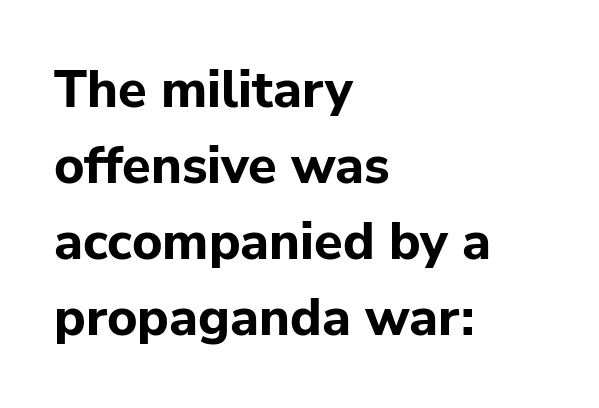
Q: Is the text bold? A: Yes.
Q: Is the text italic (slanted)? A: No, it is upright.
Q: Is the typeface a serif or a sans-serif typeface? A: Sans-serif.
Q: Is the text underlined? A: No.
Q: How is the paragraph aligned? A: Left-aligned.
Q: Is the spacing between letters normal or unusually wide? A: Normal.
Q: Is the spacing between lines tight, normal or loose? A: Normal.
Q: Width (condensed, normal, or wide)? A: Normal.
Q: Stroke contrast? A: Low.
Q: x-height? A: Medium.
Q: Monospaced? A: No.
